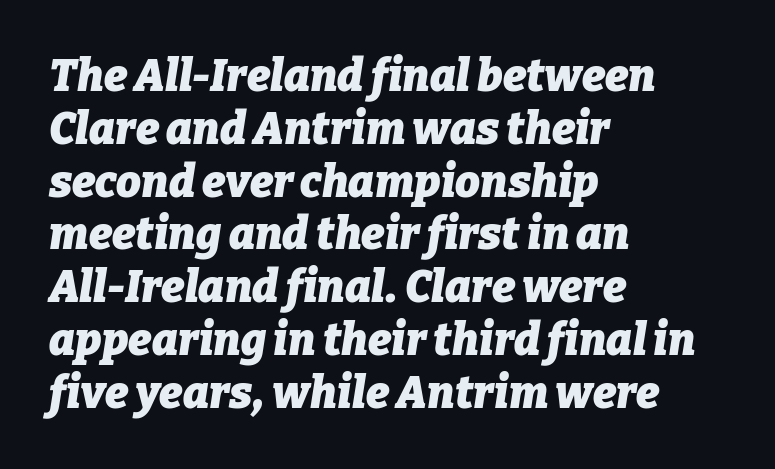
{"italic": "yes", "lean": "right", "slant_degrees": 9, "bold": "yes", "weight": "heavy", "width": "normal", "stroke_contrast": "low", "x_height": "medium", "monospaced": "no", "underline": "no", "align": "left", "line_spacing_ratio": 1.2, "letter_spacing": "normal", "letter_spacing_em": 0.0, "glyph_px": 44}
